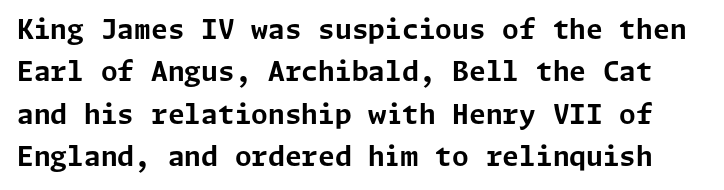
The image shows 27 px bold type, upright; set normal line spacing (1.57x), normal letter spacing, not underlined.
